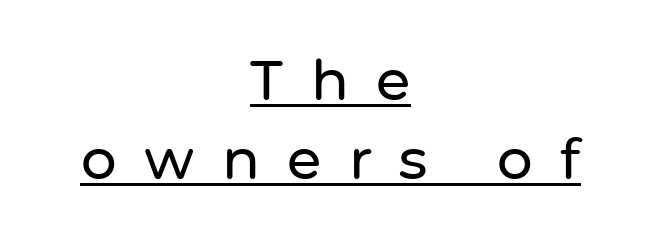
{"serif": "no", "italic": "no", "width": "normal", "stroke_contrast": "low", "x_height": "medium", "monospaced": "no", "underline": "yes", "align": "center", "line_spacing": "normal", "line_spacing_ratio": 1.41, "letter_spacing": "wide", "letter_spacing_em": 0.49, "glyph_px": 56}
